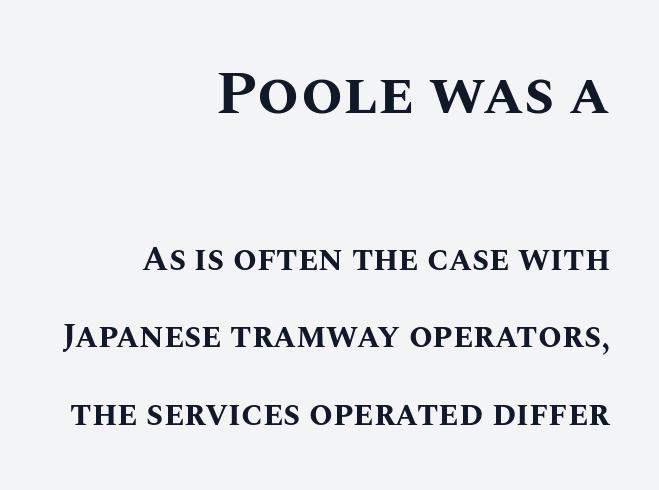
Q: Is the text bold? A: Yes.
Q: Is the text italic (slanted)? A: No, it is upright.
Q: Is the text underlined? A: No.
Q: How is the paragraph aligned? A: Right-aligned.
Q: Is the spacing between letters normal or unusually wide? A: Normal.
Q: Is the spacing between lines tight, normal or loose? A: Loose.
Q: Which block of text is set in a larger size, the first (top) or the second (bottom)? A: The first (top) one.
Q: Width (condensed, normal, or wide)? A: Normal.
Q: Stroke contrast? A: Medium.
Q: x-height? A: Large.
Q: Monospaced? A: No.
